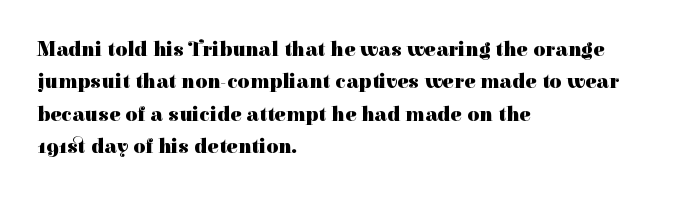
Q: Is the text bold? A: Yes.
Q: Is the text italic (slanted)? A: No, it is upright.
Q: Is the text underlined? A: No.
Q: How is the paragraph aligned? A: Left-aligned.
Q: Is the spacing between letters normal or unusually wide? A: Normal.
Q: Is the spacing between lines tight, normal or loose? A: Normal.
